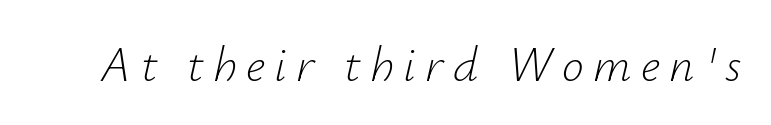
A clean baseline with only descenders dipping below it. Stroke mass is kept to a normal reading level or below. The passage shown is typed in a proportional face where columns would drift. Compared with ordinary roman type, these characters are visibly tilted.
